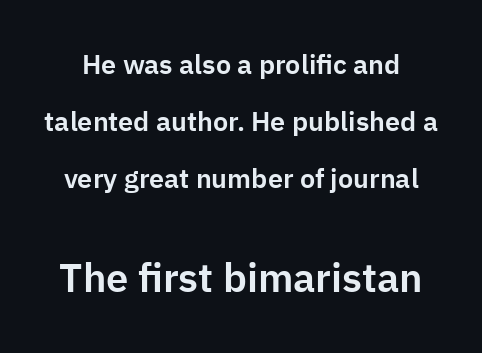
{"serif": "no", "italic": "no", "width": "normal", "stroke_contrast": "low", "x_height": "medium", "monospaced": "no", "underline": "no", "line_spacing": "loose", "line_spacing_ratio": 2.12, "letter_spacing": "normal", "letter_spacing_em": 0.0, "larger_block": "second", "size_ratio": 1.48, "glyph_px": 40}
